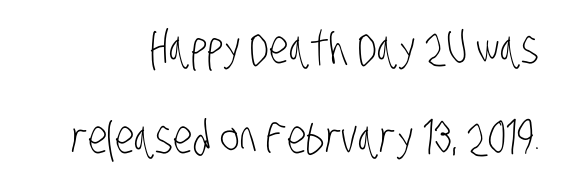
I'd call this a sans setting — the letters go barefoot. Spacing verdict: proportional, widths tailored to each character. Here the glyphs are tracked normally, forming tight word shapes. Check the space under the baseline: it is left empty. The line-height multiplier appears high, well above default.
